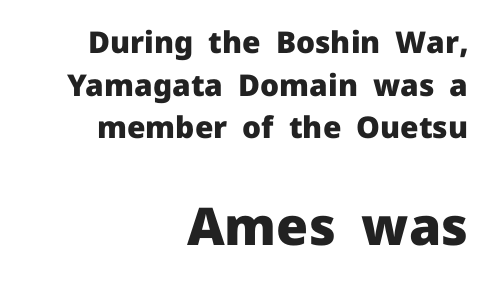
The image shows 52 px heavy sans-serif type, upright; set right-aligned, normal line spacing (1.42x), normal letter spacing, not underlined; the second (bottom) block is 1.73x larger; low stroke contrast and a medium x-height.
